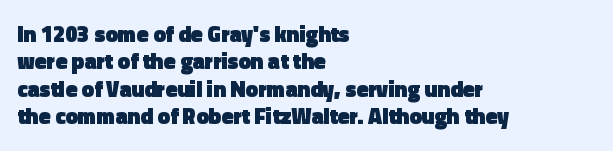
The image shows 22 px bold type, upright; set left-aligned, normal line spacing (1.25x), normal letter spacing, not underlined.
